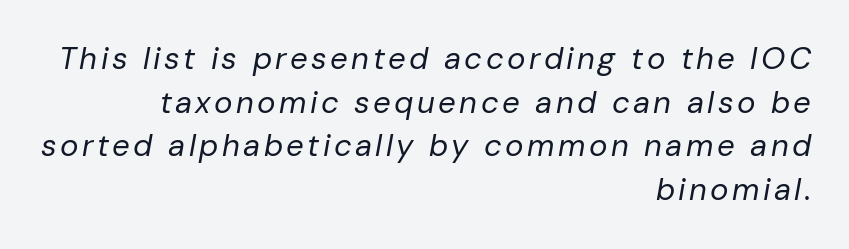
Q: Is the text bold? A: No.
Q: Is the text italic (slanted)? A: Yes, it leans right by about 10 degrees.
Q: Is the text underlined? A: No.
Q: How is the paragraph aligned? A: Right-aligned.
Q: Is the spacing between lines tight, normal or loose? A: Normal.
Q: Width (condensed, normal, or wide)? A: Normal.
Q: Stroke contrast? A: Low.
Q: x-height? A: Medium.
Q: Monospaced? A: No.
